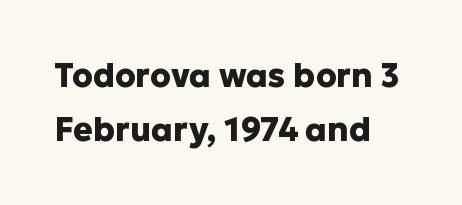
{"serif": "no", "italic": "no", "bold": "yes", "weight": "heavy", "width": "normal", "stroke_contrast": "low", "x_height": "medium", "monospaced": "no", "underline": "no", "align": "left", "line_spacing": "normal", "line_spacing_ratio": 1.63, "letter_spacing": "normal", "letter_spacing_em": 0.0, "glyph_px": 33}
